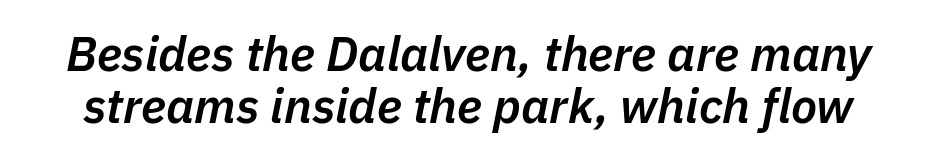
The image shows 48 px semibold type, italic (leaning right); set tight line spacing (1.09x), normal letter spacing, not underlined; low stroke contrast and a medium x-height.
